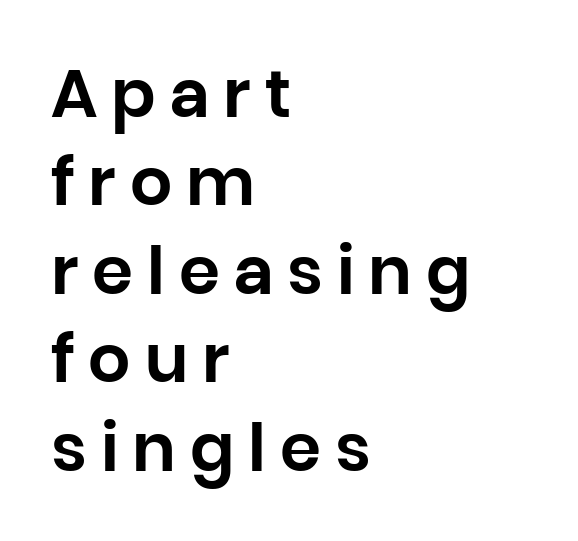
Posture: straight, roman, zero tilt. Typeset ragged right — the left edge is the straight one. The type is letterspaced generously, with wide tracking. Here the designer chose a conventional face with non-uniform glyph widths.
